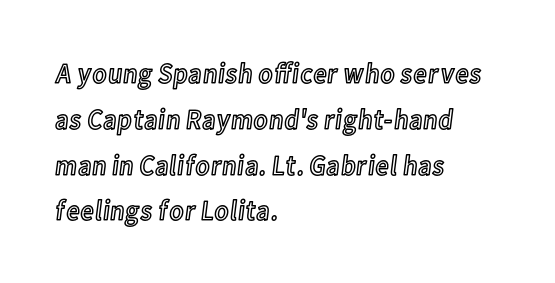
{"width": "condensed", "x_height": "medium", "monospaced": "no", "underline": "no", "align": "left", "line_spacing": "normal", "line_spacing_ratio": 1.58, "letter_spacing": "normal", "letter_spacing_em": 0.0, "glyph_px": 29}
